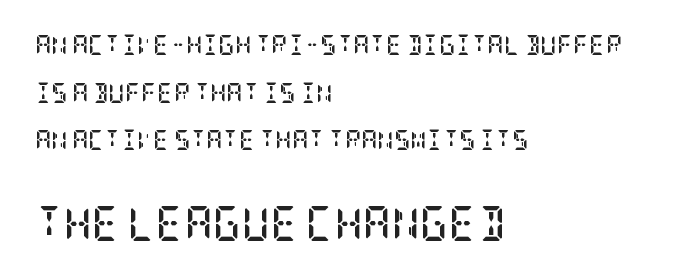
The image shows 35 px semibold, condensed serif type, upright; set left-aligned, loose line spacing (2.38x), normal letter spacing, not underlined; the second (bottom) block is 1.75x larger; low stroke contrast and a large x-height.
